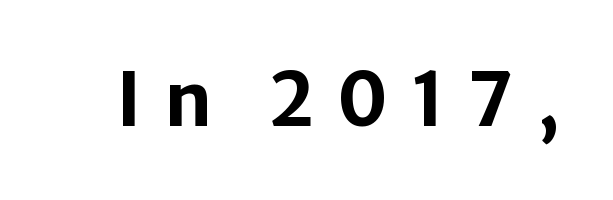
The image shows 74 px bold sans-serif type, upright; set unusually wide letter spacing (+0.3 em), not underlined; low stroke contrast and a medium x-height.
